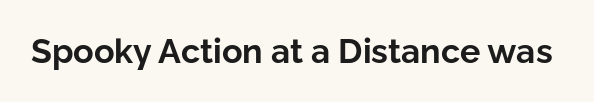
{"serif": "no", "italic": "no", "bold": "yes", "weight": "bold", "width": "normal", "stroke_contrast": "low", "x_height": "medium", "monospaced": "no", "underline": "no", "letter_spacing": "normal", "letter_spacing_em": 0.0, "glyph_px": 34}
